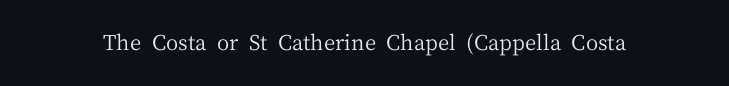
The passage shown is not underscored anywhere. The font's upright variant was chosen for this text. Stems here are at most as thick as an everyday book face. Observe the ordinary spacing: letters are neighbours, not strangers.
